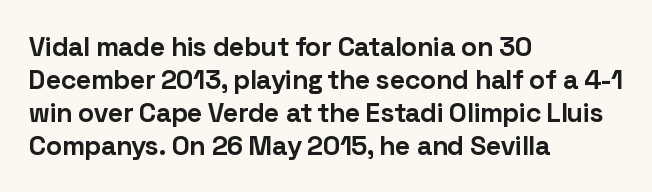
Words float on clear page, feet unadorned. Does the lettering tilt? It doesn't — this is upright. Visually the block forms a straight wall on the left and a jagged coastline on the right. These words are printed bold, with thick strokes throughout. Characters follow at the spacing the type designer built in.
